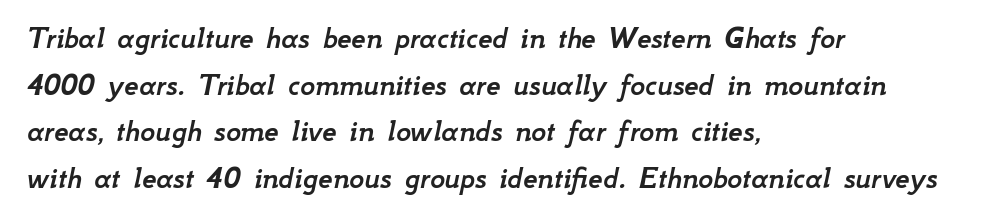
{"italic": "yes", "lean": "right", "slant_degrees": 12, "width": "normal", "stroke_contrast": "low", "x_height": "small", "monospaced": "no", "underline": "no", "align": "left", "line_spacing": "normal", "line_spacing_ratio": 1.46, "letter_spacing": "normal", "letter_spacing_em": 0.0, "glyph_px": 32}
